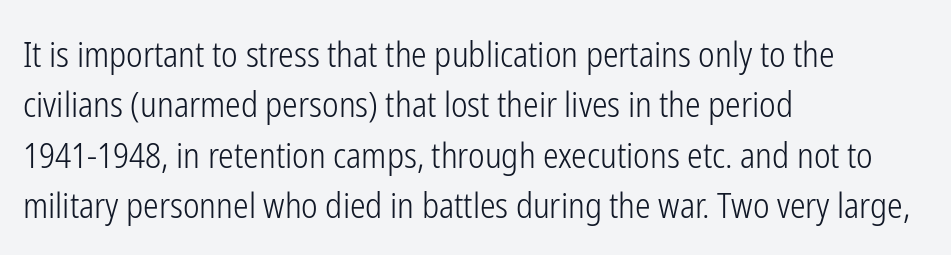
The image shows 35 px light, condensed sans-serif type, upright; set left-aligned, normal line spacing (1.44x), normal letter spacing, not underlined; low stroke contrast and a medium x-height.
